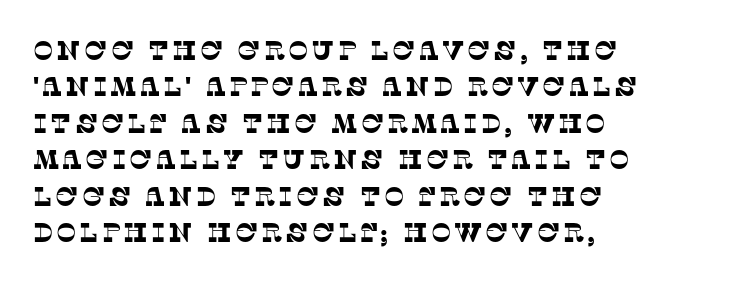
{"underline": "no", "align": "left", "line_spacing": "normal", "line_spacing_ratio": 1.35, "glyph_px": 27}
